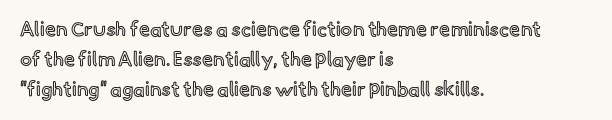
The image shows 20 px text type, upright; set left-aligned, normal line spacing (1.49x), normal letter spacing, not underlined.
